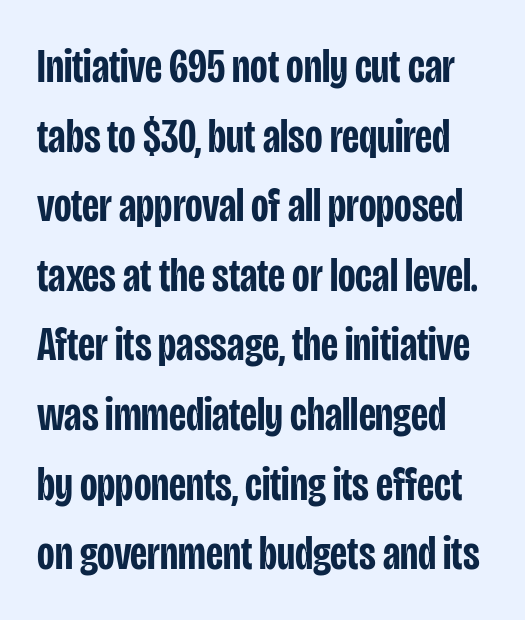
{"serif": "no", "italic": "no", "bold": "semi", "weight": "semibold", "width": "condensed", "stroke_contrast": "low", "x_height": "large", "monospaced": "no", "underline": "no", "line_spacing": "normal", "line_spacing_ratio": 1.45, "letter_spacing": "normal", "letter_spacing_em": 0.0, "glyph_px": 48}
